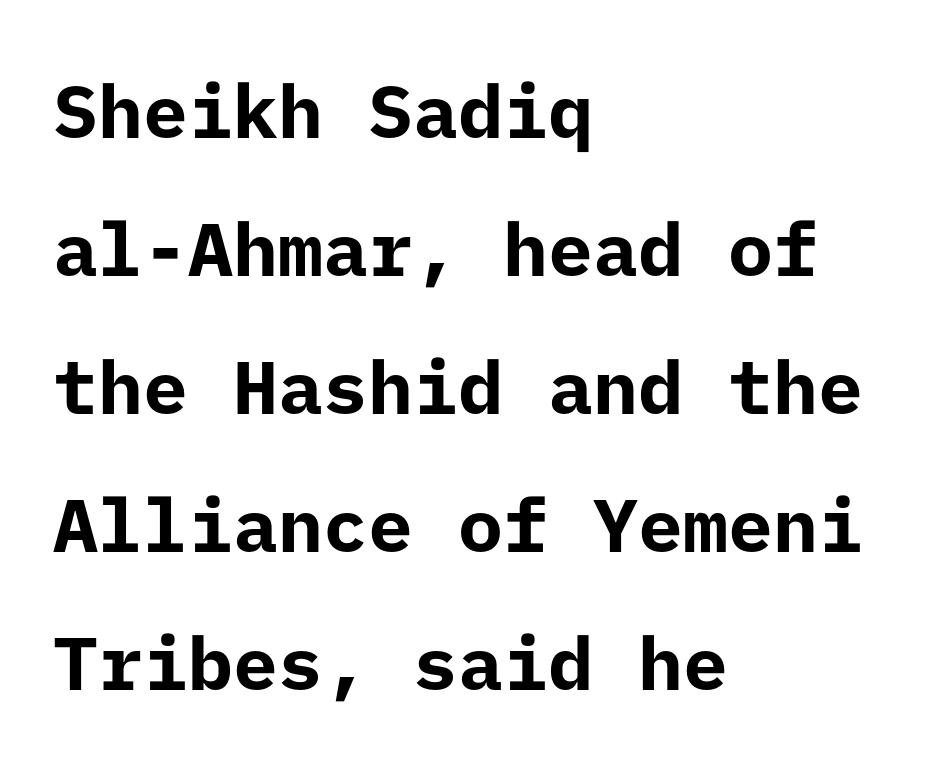
The image shows 75 px bold sans-serif type, upright; set left-aligned, line spacing 1.84x, normal letter spacing, not underlined; low stroke contrast and a medium x-height.
